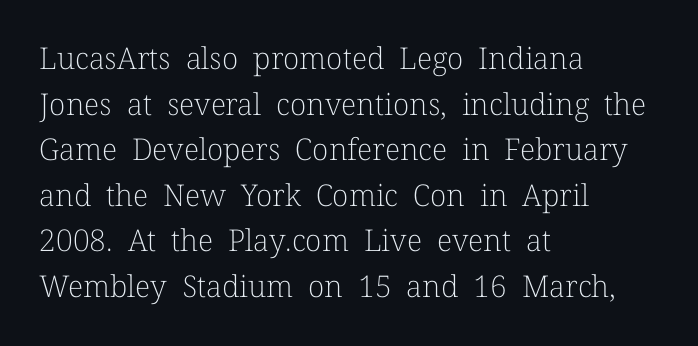
{"serif": "yes", "italic": "no", "bold": "no", "weight": "light", "width": "normal", "stroke_contrast": "low", "x_height": "medium", "monospaced": "no", "underline": "no", "align": "left", "line_spacing": "normal", "line_spacing_ratio": 1.52, "letter_spacing": "normal", "letter_spacing_em": 0.0, "glyph_px": 30}
